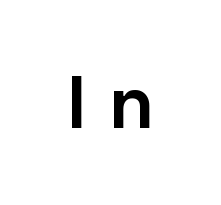
Check where the strokes stop: nothing finishes them off — pure sans. The area under the type is left untouched. Looks like regular typesetting: each glyph gets only the width it needs. Plenty of ink on the page — the face is bold. Is the letter spacing exaggerated? Yes — the characters are pushed far apart. Style check: upright.
